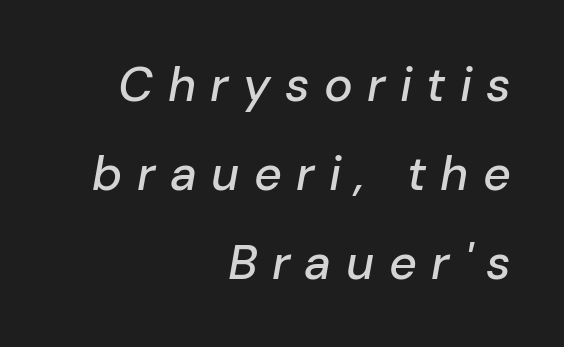
{"italic": "yes", "lean": "right", "slant_degrees": 10, "width": "normal", "stroke_contrast": "low", "x_height": "medium", "monospaced": "no", "underline": "no", "align": "right", "line_spacing_ratio": 1.85, "letter_spacing": "wide", "letter_spacing_em": 0.3, "glyph_px": 48}
